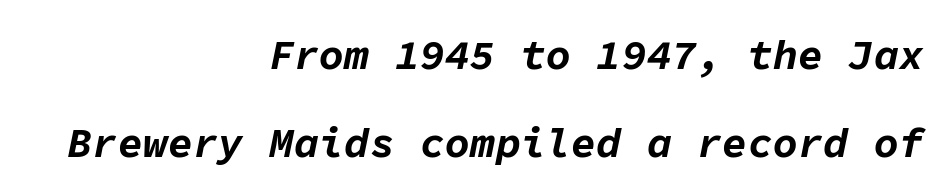
The image shows 42 px bold type, italic (leaning right), monospaced; set right-aligned, loose line spacing (2.09x), normal letter spacing, not underlined; low stroke contrast and a medium x-height.
